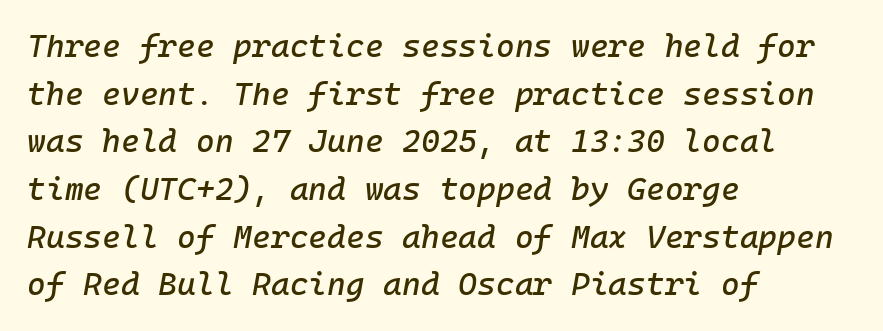
Reading down the column, the eye jumps a familiar distance to each next line. The passage is arranged the way most books set body copy — flush left. The letters are slanted; this is an italic face. Tracking here is standard; glyphs follow each other at the usual distance. Descenders hang freely into open space.
